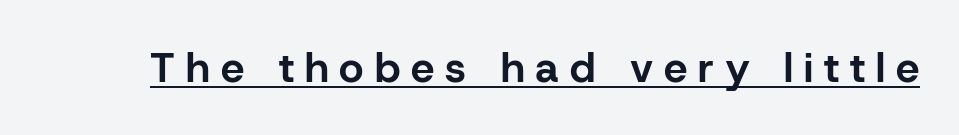
The image shows 42 px bold sans-serif type, upright; set unusually wide letter spacing (+0.26 em), underlined; low stroke contrast and a medium x-height.
